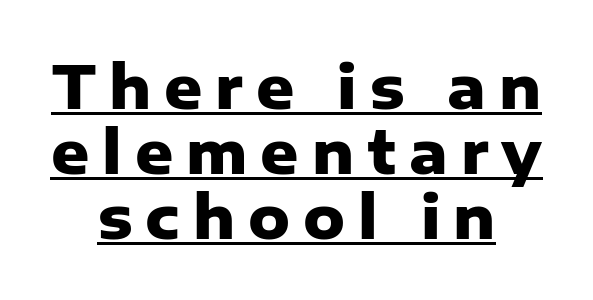
Q: Is the text bold? A: Yes.
Q: Is the text italic (slanted)? A: No, it is upright.
Q: Is the typeface a serif or a sans-serif typeface? A: Sans-serif.
Q: Is the text underlined? A: Yes.
Q: How is the paragraph aligned? A: Centered.
Q: Is the spacing between letters normal or unusually wide? A: Unusually wide.
Q: Is the spacing between lines tight, normal or loose? A: Tight.
Q: Width (condensed, normal, or wide)? A: Normal.
Q: Stroke contrast? A: Low.
Q: x-height? A: Medium.
Q: Monospaced? A: No.
